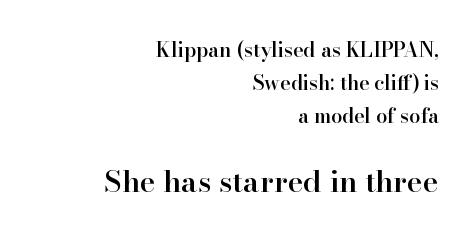
{"serif": "yes", "italic": "no", "bold": "semi", "weight": "semibold", "width": "normal", "stroke_contrast": "high", "x_height": "small", "monospaced": "no", "underline": "no", "align": "right", "line_spacing": "normal", "line_spacing_ratio": 1.66, "letter_spacing": "normal", "letter_spacing_em": 0.0, "larger_block": "second", "size_ratio": 1.5, "glyph_px": 30}
